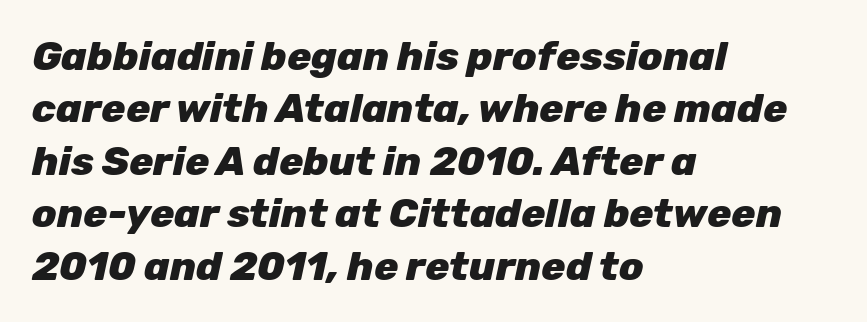
{"italic": "yes", "lean": "right", "slant_degrees": 12, "bold": "yes", "weight": "heavy", "width": "normal", "stroke_contrast": "low", "x_height": "medium", "monospaced": "no", "underline": "no", "align": "left", "line_spacing": "normal", "line_spacing_ratio": 1.31, "letter_spacing": "normal", "letter_spacing_em": 0.0, "glyph_px": 40}
